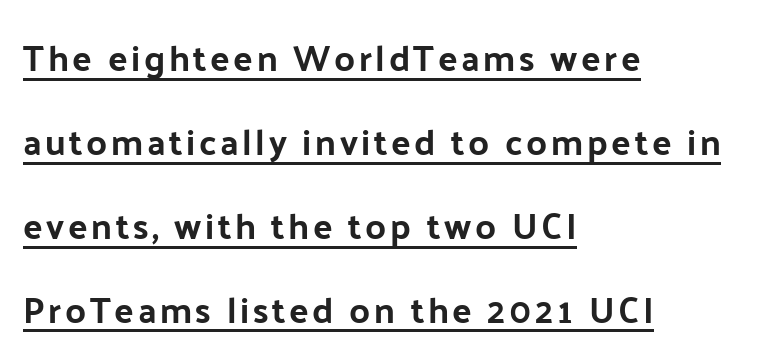
Q: Is the text italic (slanted)? A: No, it is upright.
Q: Is the typeface a serif or a sans-serif typeface? A: Sans-serif.
Q: Is the text underlined? A: Yes.
Q: How is the paragraph aligned? A: Left-aligned.
Q: Is the spacing between lines tight, normal or loose? A: Loose.
Q: Width (condensed, normal, or wide)? A: Normal.
Q: Stroke contrast? A: Low.
Q: x-height? A: Medium.
Q: Monospaced? A: No.
